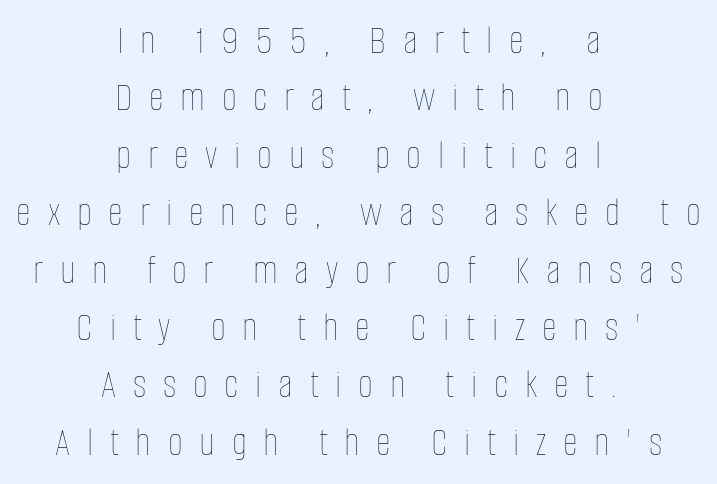
Q: Is the text bold? A: No.
Q: Is the text italic (slanted)? A: No, it is upright.
Q: Is the text underlined? A: No.
Q: How is the paragraph aligned? A: Centered.
Q: Is the spacing between letters normal or unusually wide? A: Unusually wide.
Q: Is the spacing between lines tight, normal or loose? A: Normal.
Q: Width (condensed, normal, or wide)? A: Condensed.
Q: Stroke contrast? A: Low.
Q: x-height? A: Large.
Q: Monospaced? A: No.
